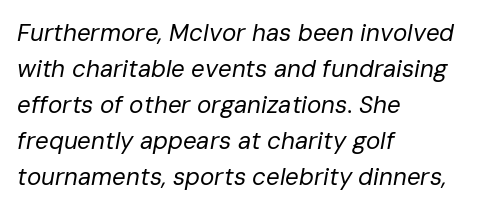
{"italic": "yes", "lean": "right", "slant_degrees": 10, "bold": "no", "underline": "no", "align": "left", "line_spacing": "normal", "line_spacing_ratio": 1.5, "letter_spacing": "normal", "letter_spacing_em": 0.0, "glyph_px": 24}
